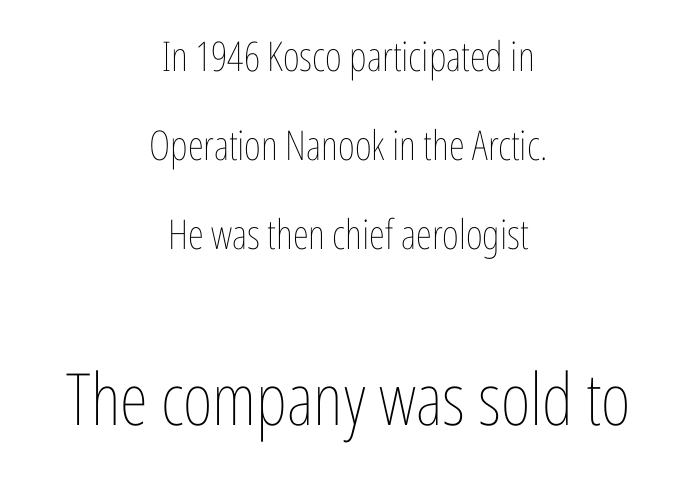
Unlike italic type, these characters show no tilt at all. The passage shown is typed in a proportional face where columns would drift. Underline: absent. The vertical gap from one line to the next is large. Each stroke keeps to a modest, everyday thickness or less. The letters sit at their default tracking, neither squeezed nor spread.
